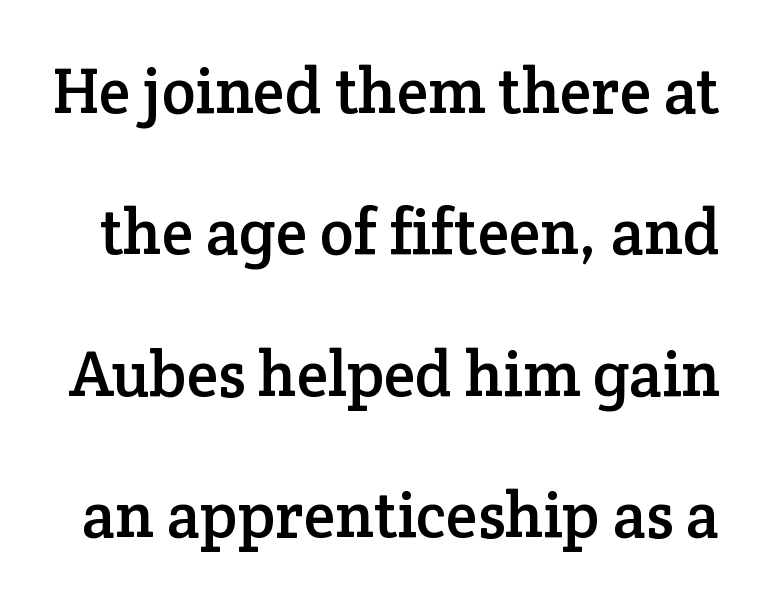
{"serif": "yes", "italic": "no", "width": "normal", "stroke_contrast": "low", "x_height": "medium", "monospaced": "no", "underline": "no", "line_spacing": "loose", "line_spacing_ratio": 2.21, "letter_spacing": "normal", "letter_spacing_em": 0.0, "glyph_px": 64}
